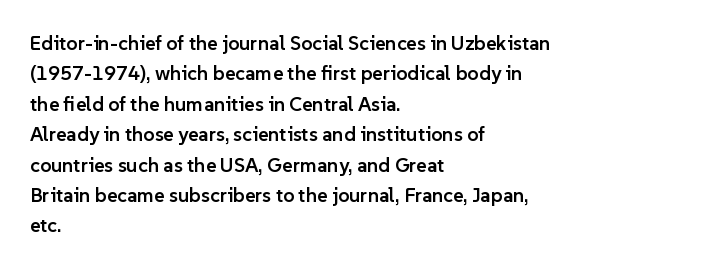
The image shows 20 px text type, upright; set left-aligned, normal line spacing (1.52x), normal letter spacing, not underlined.
